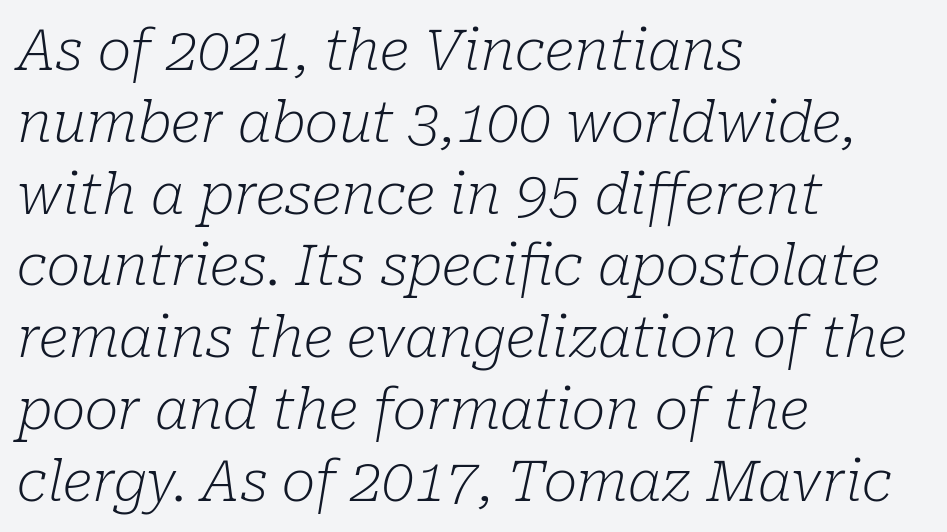
Q: Is the text bold? A: No.
Q: Is the text italic (slanted)? A: Yes, it leans right by about 10 degrees.
Q: Is the typeface a serif or a sans-serif typeface? A: Serif.
Q: Is the text underlined? A: No.
Q: How is the paragraph aligned? A: Left-aligned.
Q: Is the spacing between letters normal or unusually wide? A: Normal.
Q: Is the spacing between lines tight, normal or loose? A: Normal.
Q: Width (condensed, normal, or wide)? A: Normal.
Q: Stroke contrast? A: Low.
Q: x-height? A: Medium.
Q: Monospaced? A: No.
